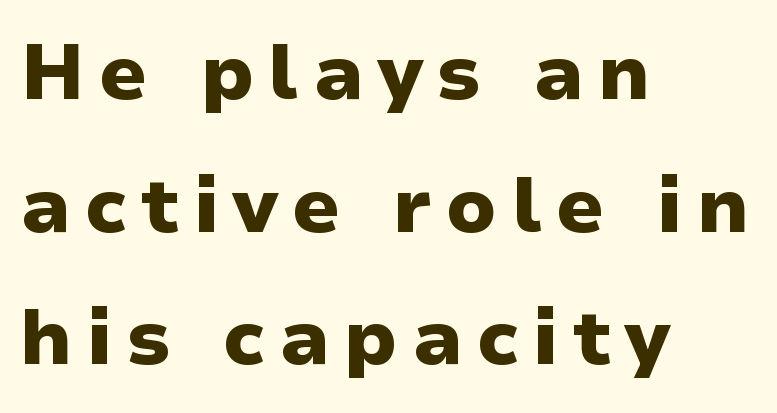
Q: Is the text bold? A: Yes.
Q: Is the text italic (slanted)? A: No, it is upright.
Q: Is the typeface a serif or a sans-serif typeface? A: Sans-serif.
Q: Is the text underlined? A: No.
Q: How is the paragraph aligned? A: Left-aligned.
Q: Is the spacing between lines tight, normal or loose? A: Normal.
Q: Width (condensed, normal, or wide)? A: Normal.
Q: Stroke contrast? A: Low.
Q: x-height? A: Medium.
Q: Monospaced? A: No.
